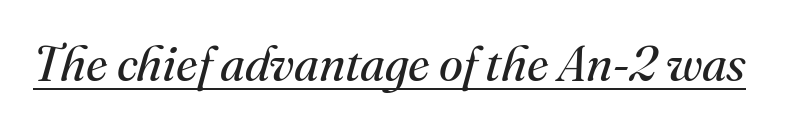
Q: Is the text bold? A: No.
Q: Is the text italic (slanted)? A: Yes, it leans right by about 16 degrees.
Q: Is the typeface a serif or a sans-serif typeface? A: Serif.
Q: Is the text underlined? A: Yes.
Q: Is the spacing between letters normal or unusually wide? A: Normal.
Q: Width (condensed, normal, or wide)? A: Normal.
Q: Stroke contrast? A: Medium.
Q: x-height? A: Small.
Q: Monospaced? A: No.
